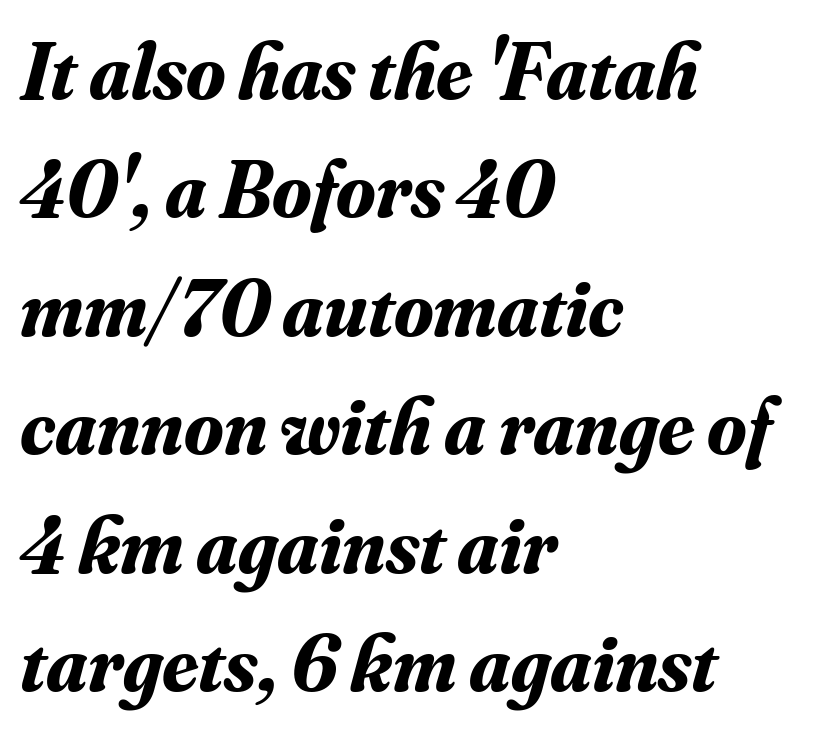
Are there feet on the stems? There are — it's a serif. The text block is weighted toward the left margin, trailing off unevenly rightward. Glyph-to-glyph distance matches everyday printed text. A typesetter would mark this as italic. The rendering uses natural spacing where letterforms have individual widths.
